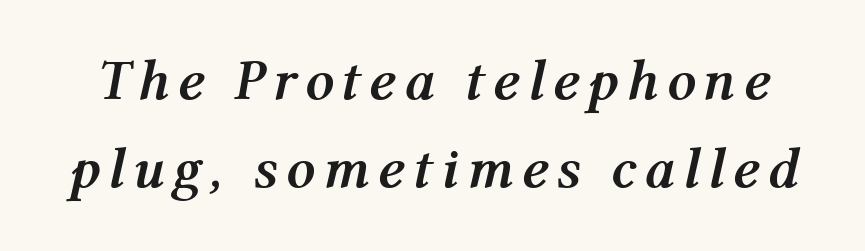
Q: Is the text bold? A: Yes.
Q: Is the text italic (slanted)? A: Yes, it leans right by about 12 degrees.
Q: Is the text underlined? A: No.
Q: Is the spacing between lines tight, normal or loose? A: Normal.
Q: Width (condensed, normal, or wide)? A: Normal.
Q: Stroke contrast? A: Medium.
Q: x-height? A: Medium.
Q: Monospaced? A: No.
